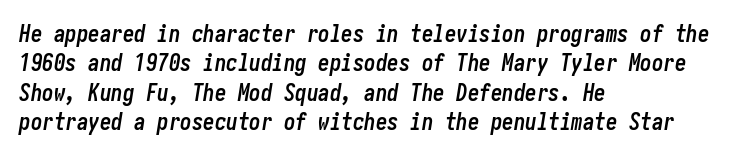
The image shows 23 px bold type, italic (leaning right); set left-aligned, normal line spacing (1.28x), normal letter spacing, not underlined.
